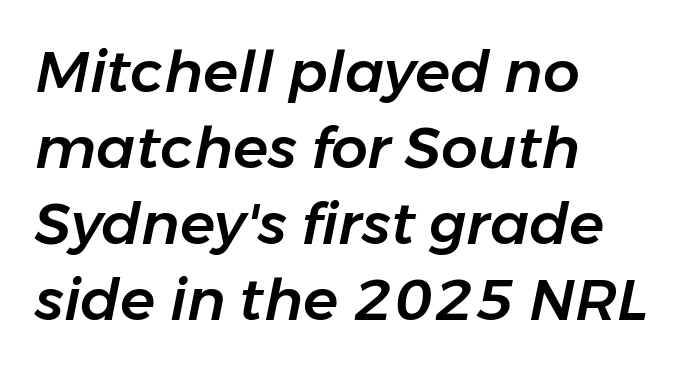
{"italic": "yes", "lean": "right", "slant_degrees": 11, "width": "normal", "stroke_contrast": "low", "x_height": "medium", "monospaced": "no", "underline": "no", "align": "left", "line_spacing": "normal", "line_spacing_ratio": 1.31, "letter_spacing": "normal", "letter_spacing_em": 0.0, "glyph_px": 58}
